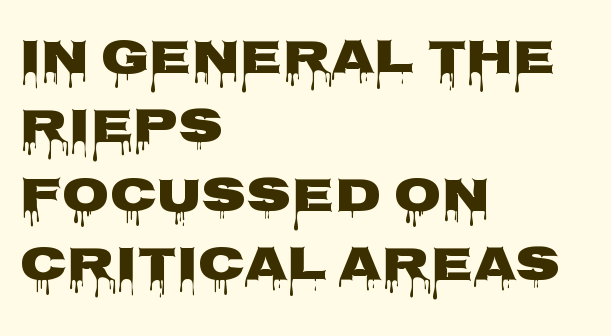
{"serif": "no", "italic": "no", "bold": "yes", "weight": "heavy", "width": "wide", "stroke_contrast": "low", "x_height": "large", "monospaced": "no", "underline": "no", "align": "left", "line_spacing": "normal", "line_spacing_ratio": 1.41, "letter_spacing": "normal", "letter_spacing_em": 0.0, "glyph_px": 49}
